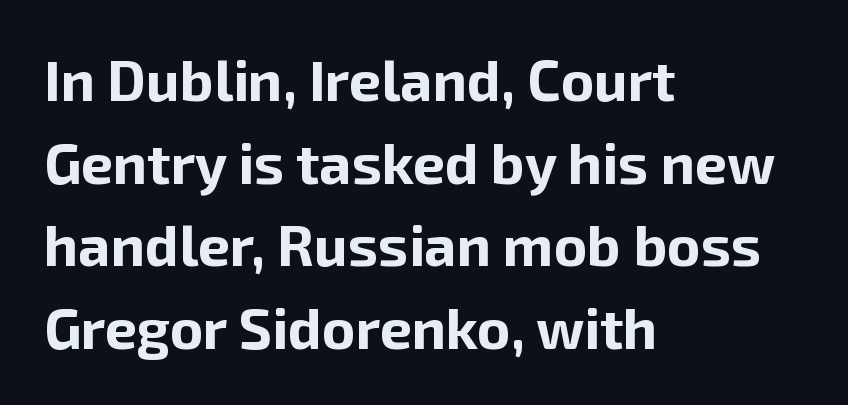
The image shows 57 px bold sans-serif type, upright; set left-aligned, normal line spacing (1.45x), normal letter spacing, not underlined; low stroke contrast and a medium x-height.
